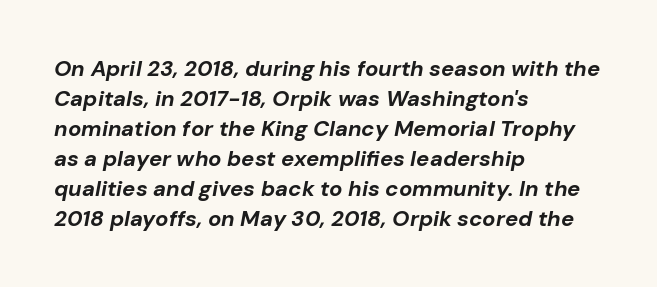
{"italic": "yes", "lean": "right", "slant_degrees": 10, "bold": "yes", "underline": "no", "align": "left", "line_spacing": "normal", "line_spacing_ratio": 1.36, "letter_spacing": "normal", "letter_spacing_em": 0.0, "glyph_px": 22}
